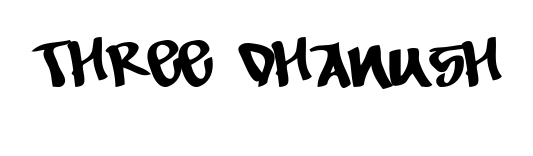
Q: Is the typeface a serif or a sans-serif typeface? A: Sans-serif.
Q: Is the text underlined? A: No.
Q: Is the spacing between letters normal or unusually wide? A: Normal.
Q: Width (condensed, normal, or wide)? A: Condensed.
Q: Stroke contrast? A: Low.
Q: x-height? A: Large.
Q: Monospaced? A: No.
